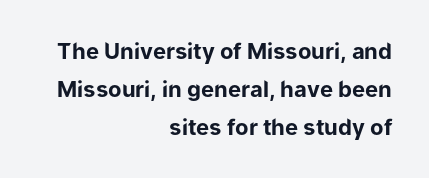
The image shows 22 px bold type, upright; set right-aligned, line spacing 1.72x, normal letter spacing, not underlined.
